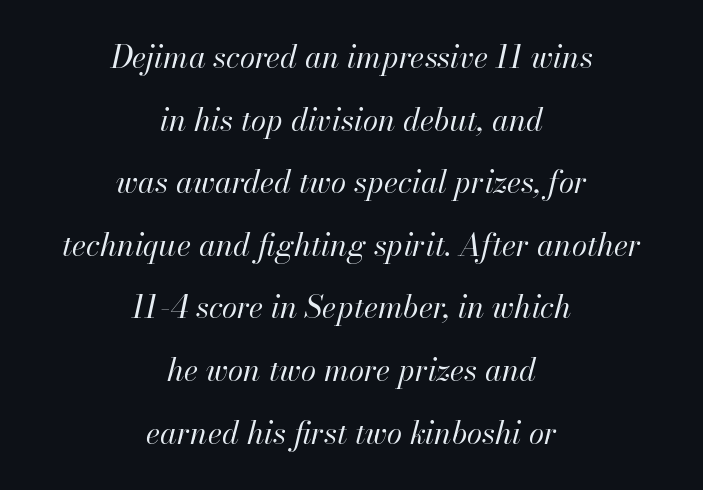
{"italic": "yes", "lean": "right", "slant_degrees": 13, "bold": "no", "weight": "regular", "width": "normal", "stroke_contrast": "high", "x_height": "small", "monospaced": "no", "underline": "no", "align": "center", "line_spacing": "loose", "line_spacing_ratio": 2.02, "letter_spacing": "normal", "letter_spacing_em": 0.0, "glyph_px": 31}
